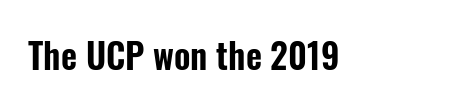
The image shows 35 px condensed sans-serif type, upright; set normal letter spacing, not underlined; low stroke contrast and a medium x-height.
